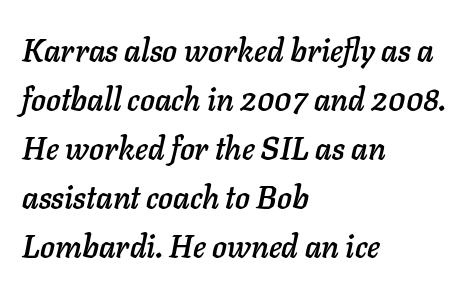
Default kerning and tracking; the words read as compact shapes. The specimen reads as italic at a glance. The string is rendered with underlining switched off. Rows of type keep a routine distance in the vertical direction.
